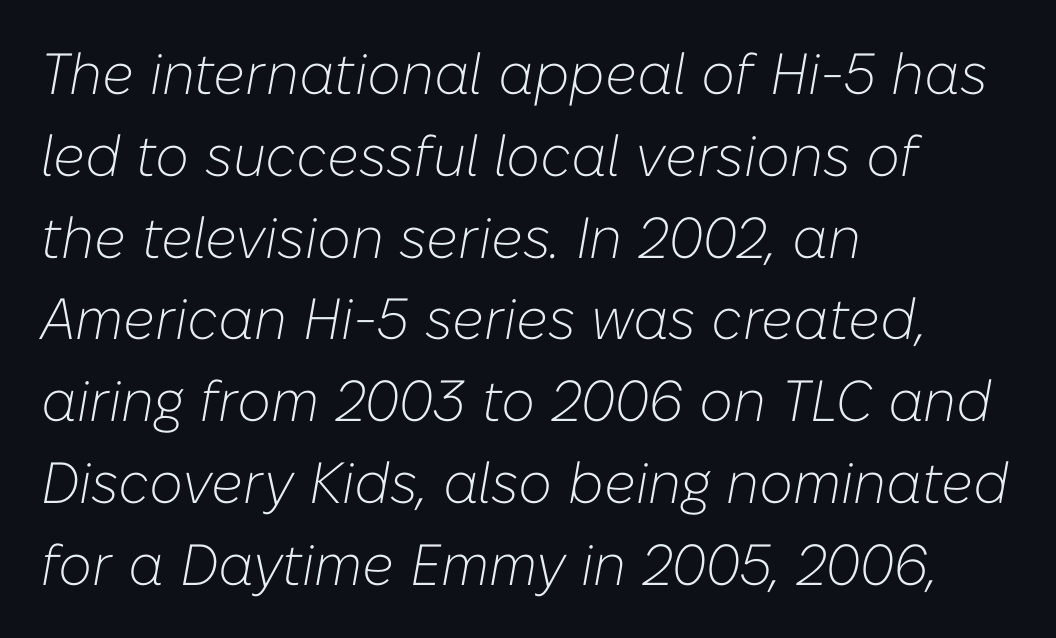
Typeset ragged right — the left edge is the straight one. Letter spacing: default. The specimen reads as italic at a glance. You could not count columns in this text — the font is proportionally spaced. Rule under the text: the space is simply empty.
